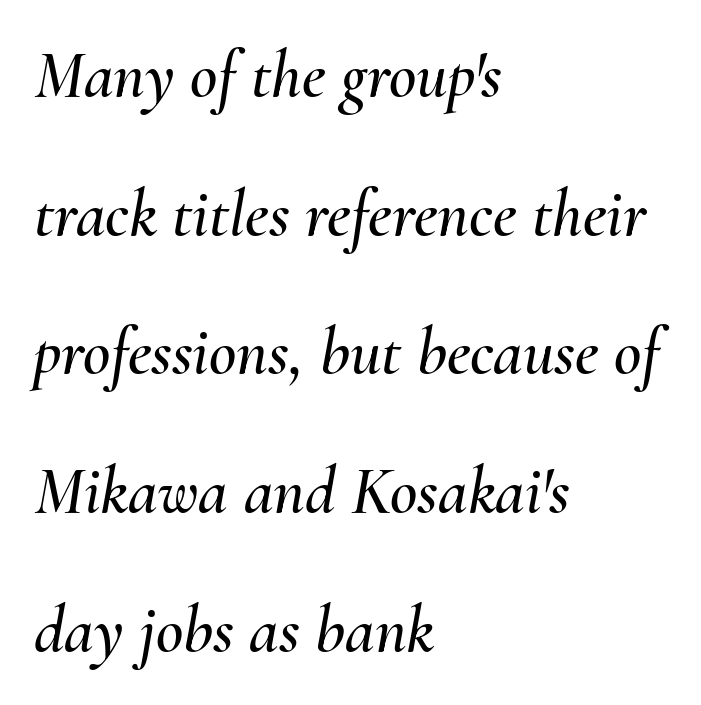
Q: Is the text italic (slanted)? A: Yes, it leans right by about 10 degrees.
Q: Is the text underlined? A: No.
Q: How is the paragraph aligned? A: Left-aligned.
Q: Is the spacing between letters normal or unusually wide? A: Normal.
Q: Is the spacing between lines tight, normal or loose? A: Loose.
Q: Width (condensed, normal, or wide)? A: Normal.
Q: Stroke contrast? A: Medium.
Q: x-height? A: Small.
Q: Monospaced? A: No.
